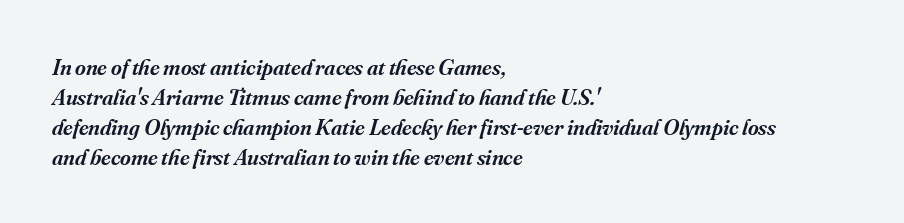
The image shows 23 px text type, italic (leaning right); set left-aligned, normal line spacing (1.3x), normal letter spacing, not underlined.
